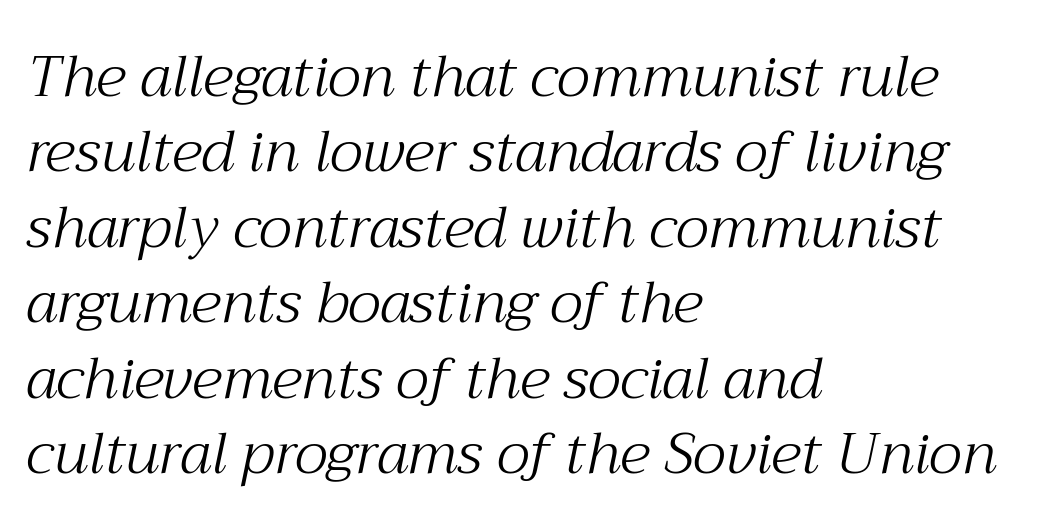
{"serif": "yes", "italic": "yes", "lean": "right", "slant_degrees": 12, "bold": "no", "weight": "light", "width": "normal", "stroke_contrast": "medium", "x_height": "medium", "monospaced": "no", "underline": "no", "align": "left", "line_spacing": "normal", "line_spacing_ratio": 1.3, "letter_spacing": "normal", "letter_spacing_em": 0.0, "glyph_px": 58}
